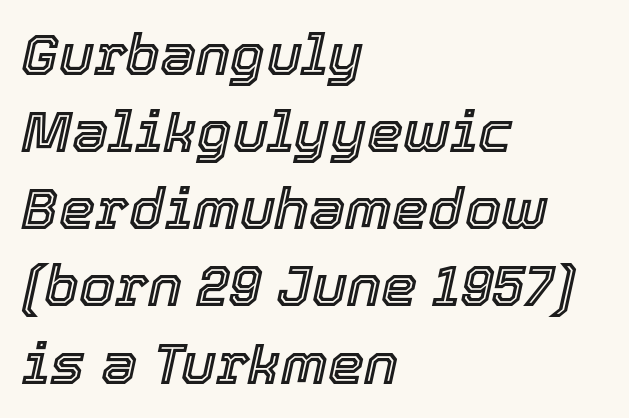
Q: Is the text italic (slanted)? A: Yes, it leans right by about 12 degrees.
Q: Is the text underlined? A: No.
Q: How is the paragraph aligned? A: Left-aligned.
Q: Is the spacing between letters normal or unusually wide? A: Normal.
Q: Is the spacing between lines tight, normal or loose? A: Normal.
Q: Width (condensed, normal, or wide)? A: Normal.
Q: x-height? A: Medium.
Q: Monospaced? A: No.
